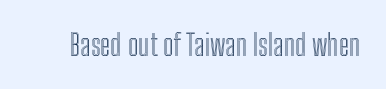
Do the characters align in a grid? No, the font is proportional. Underline: absent. These lines keep a tight, regular rhythm from letter to letter. The letters stand straight up with perfectly vertical stems.
